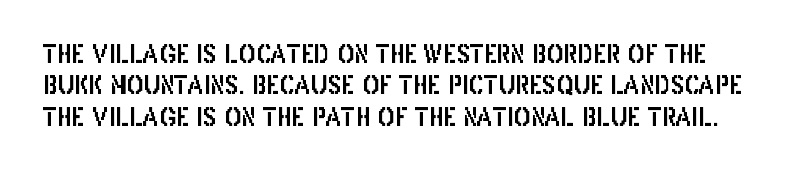
{"italic": "no", "underline": "no", "line_spacing": "normal", "line_spacing_ratio": 1.26, "letter_spacing": "normal", "letter_spacing_em": 0.0, "glyph_px": 25}
